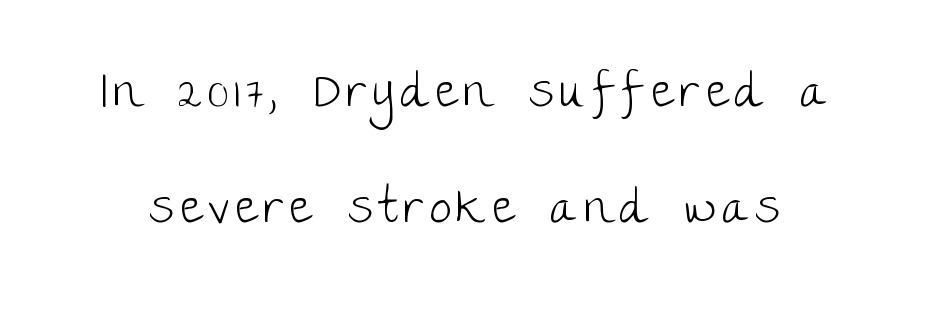
Q: Is the text bold? A: No.
Q: Is the text italic (slanted)? A: No, it is upright.
Q: Is the typeface a serif or a sans-serif typeface? A: Sans-serif.
Q: Is the text underlined? A: No.
Q: Is the spacing between lines tight, normal or loose? A: Loose.
Q: Width (condensed, normal, or wide)? A: Normal.
Q: Stroke contrast? A: Low.
Q: x-height? A: Large.
Q: Monospaced? A: No.
